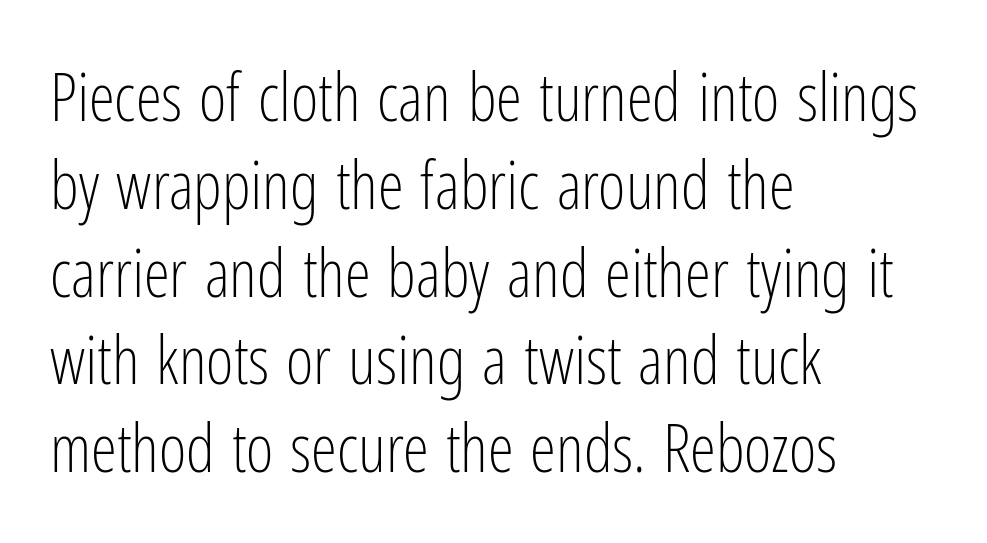
Q: Is the text bold? A: No.
Q: Is the text italic (slanted)? A: No, it is upright.
Q: Is the typeface a serif or a sans-serif typeface? A: Sans-serif.
Q: Is the text underlined? A: No.
Q: How is the paragraph aligned? A: Left-aligned.
Q: Is the spacing between letters normal or unusually wide? A: Normal.
Q: Is the spacing between lines tight, normal or loose? A: Normal.
Q: Width (condensed, normal, or wide)? A: Condensed.
Q: Stroke contrast? A: Low.
Q: x-height? A: Medium.
Q: Monospaced? A: No.
